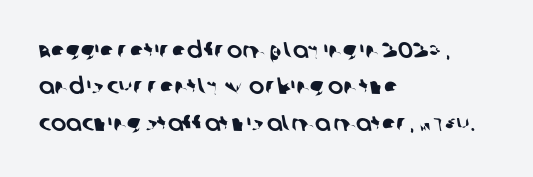
The image shows 23 px text type; set left-aligned, normal line spacing (1.58x), normal letter spacing, not underlined.
